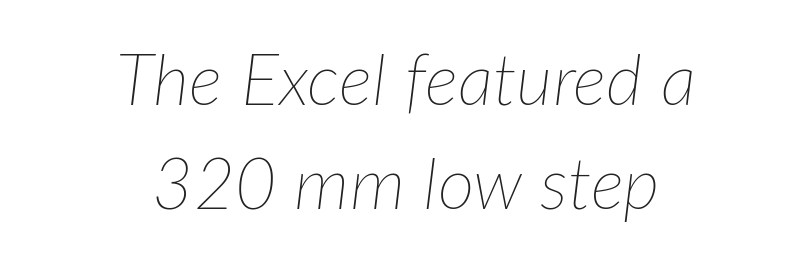
Q: Is the text bold? A: No.
Q: Is the text italic (slanted)? A: Yes, it leans right by about 7 degrees.
Q: Is the text underlined? A: No.
Q: How is the paragraph aligned? A: Centered.
Q: Is the spacing between letters normal or unusually wide? A: Normal.
Q: Is the spacing between lines tight, normal or loose? A: Normal.
Q: Width (condensed, normal, or wide)? A: Normal.
Q: Stroke contrast? A: Low.
Q: x-height? A: Medium.
Q: Monospaced? A: No.
